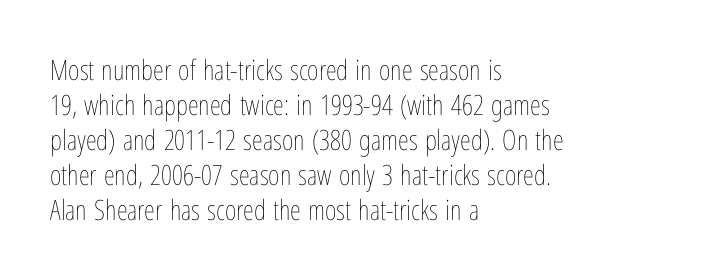
{"italic": "no", "bold": "no", "weight": "thin", "width": "condensed", "stroke_contrast": "low", "x_height": "medium", "monospaced": "no", "underline": "no", "align": "left", "line_spacing": "normal", "line_spacing_ratio": 1.25, "letter_spacing": "normal", "letter_spacing_em": 0.0, "glyph_px": 28}
